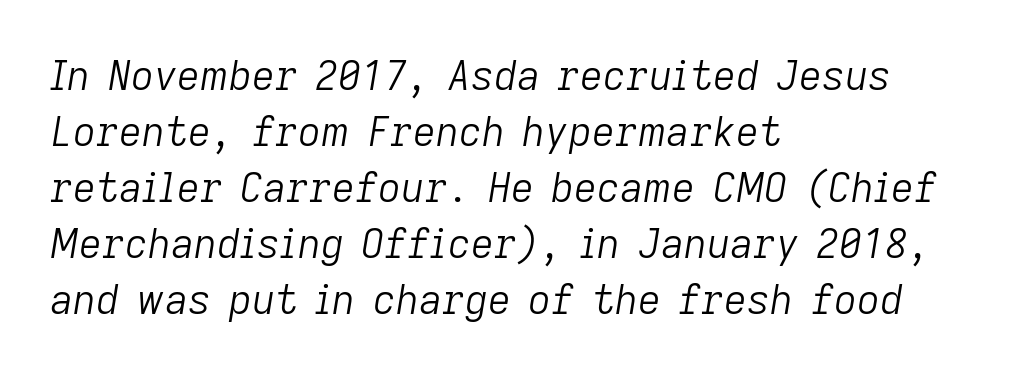
The letterforms sit at book weight or below. Descenders are the only things crossing below the line. The face used here has a pronounced slope to its letters. The compositor pushed each line to the left boundary. Do the characters align in a grid? No, the font is proportional. Horizontal bands of white between lines are of average thickness.
